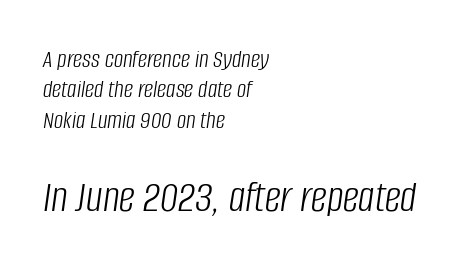
{"italic": "yes", "lean": "right", "slant_degrees": 8, "bold": "no", "weight": "light", "width": "condensed", "stroke_contrast": "low", "x_height": "large", "monospaced": "no", "underline": "no", "align": "left", "line_spacing_ratio": 1.17, "letter_spacing": "normal", "letter_spacing_em": 0.0, "larger_block": "second", "size_ratio": 1.73, "glyph_px": 45}
